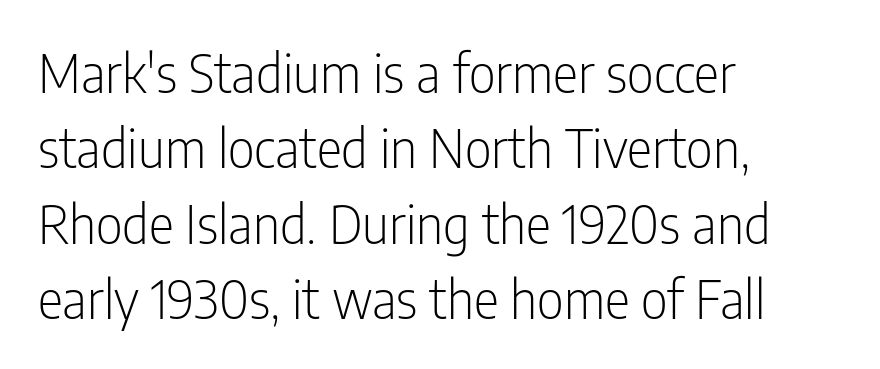
Posture: straight, roman, zero tilt. This sample keeps an unexceptional amount of space between lines. The horizontal fit of the characters is conventional and even. What kind of face is this? One without serifs — a sans. Is this a fixed-width face? No — the glyphs have proportional, varying widths.
